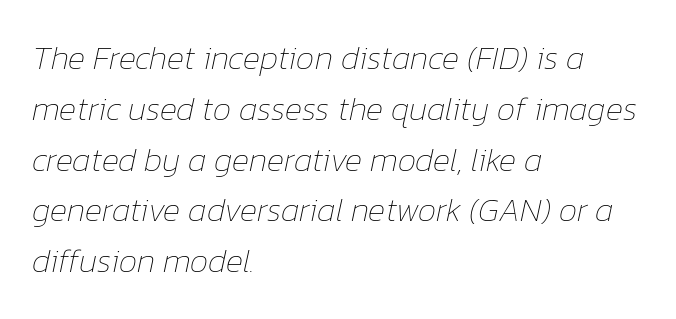
The glyphs are unaccompanied by any horizontal stroke below them. The type is set solid horizontally, with unmodified tracking. Regarding leading, the lines here are spaced in the standard way. Do the characters align in a grid? No, the font is proportional. The text carries the slant typical of an italic or oblique font.
